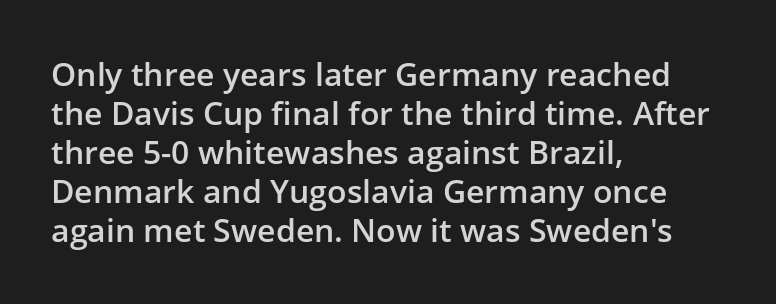
There is no visible air inserted between adjacent glyphs. A typesetter would call this proportional, since set widths differ per character. Each row of text sits above clean, open space. This sample uses a sans-serif face.
